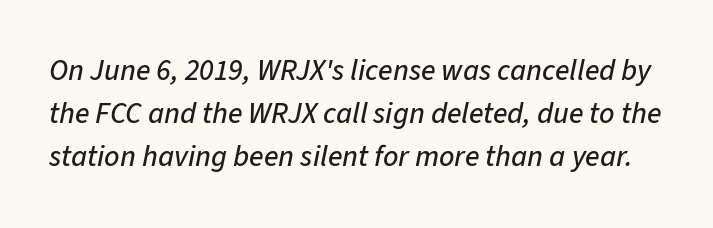
{"italic": "yes", "lean": "right", "slant_degrees": 11, "width": "normal", "stroke_contrast": "low", "x_height": "medium", "monospaced": "no", "underline": "no", "line_spacing": "normal", "line_spacing_ratio": 1.44, "letter_spacing": "normal", "letter_spacing_em": 0.0, "glyph_px": 30}
